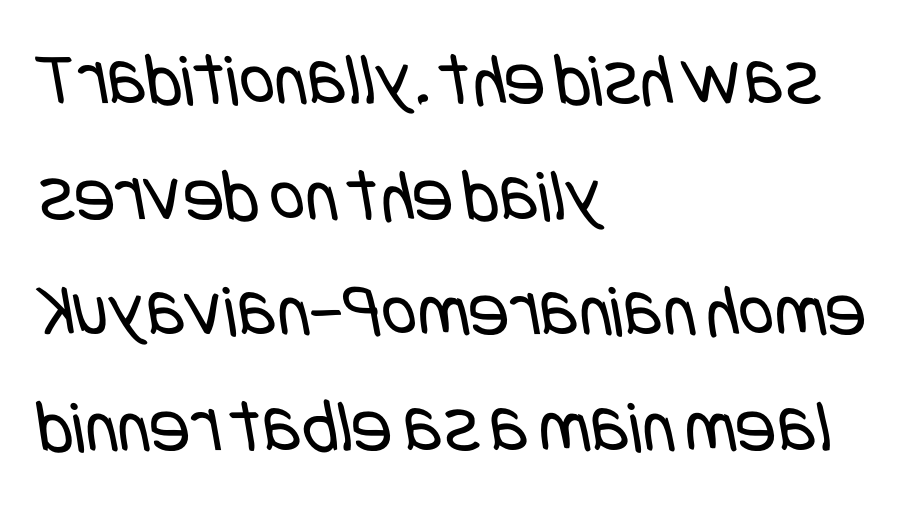
Lines of text with bare space underneath. In terms of letterspacing, this is plain default setting. The strokes carry an ordinary text weight at most. Examine the stroke ends and you'll find no serifs. One-word summary of the alignment: left.
